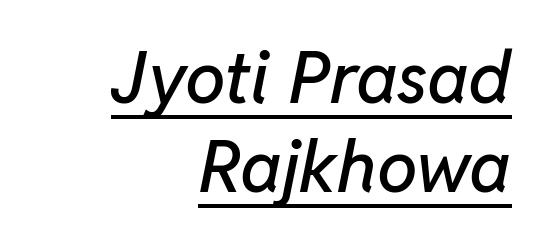
Honestly, the letter spacing is just normal — you wouldn't notice it. A flush-right, rag-left setting is used for this passage. Glance below the letters and you will spot a drawn line. This is oblique type, the kind used for emphasis or titles.
